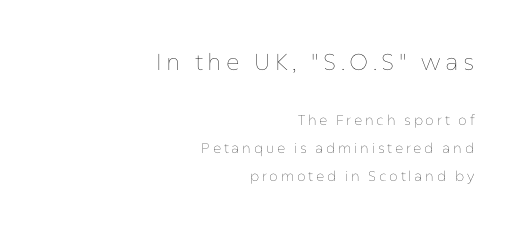
Q: Is the text bold? A: No.
Q: Is the text italic (slanted)? A: No, it is upright.
Q: Is the text underlined? A: No.
Q: How is the paragraph aligned? A: Right-aligned.
Q: Is the spacing between lines tight, normal or loose? A: Loose.
Q: Which block of text is set in a larger size, the first (top) or the second (bottom)? A: The first (top) one.
